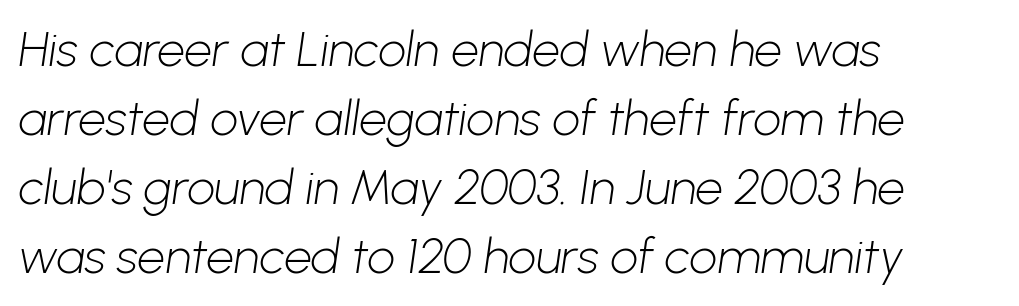
The image shows 49 px light sans-serif type; set left-aligned, normal line spacing (1.41x), normal letter spacing, not underlined; low stroke contrast and a medium x-height.
